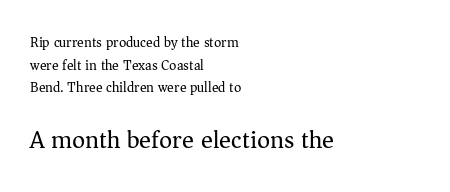
Q: Is the text bold? A: No.
Q: Is the text italic (slanted)? A: No, it is upright.
Q: Is the text underlined? A: No.
Q: How is the paragraph aligned? A: Left-aligned.
Q: Is the spacing between letters normal or unusually wide? A: Normal.
Q: Is the spacing between lines tight, normal or loose? A: Normal.
Q: Which block of text is set in a larger size, the first (top) or the second (bottom)? A: The second (bottom) one.
